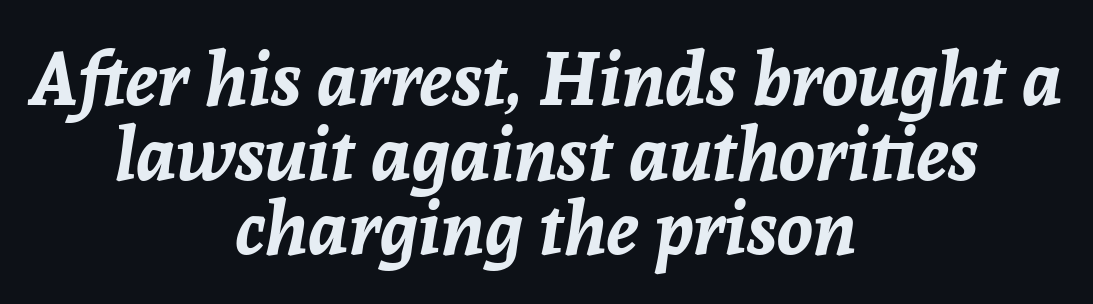
Q: Is the text bold? A: Yes.
Q: Is the text italic (slanted)? A: Yes, it leans right by about 8 degrees.
Q: Is the text underlined? A: No.
Q: How is the paragraph aligned? A: Centered.
Q: Is the spacing between letters normal or unusually wide? A: Normal.
Q: Is the spacing between lines tight, normal or loose? A: Tight.
Q: Width (condensed, normal, or wide)? A: Normal.
Q: Stroke contrast? A: Low.
Q: x-height? A: Medium.
Q: Monospaced? A: No.
